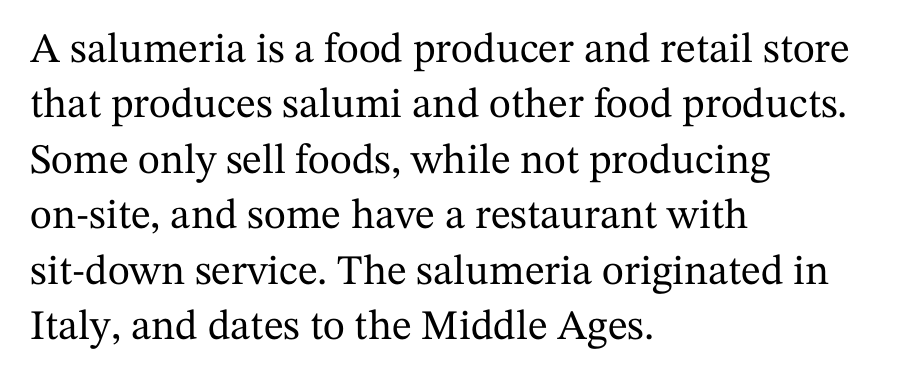
{"serif": "yes", "italic": "no", "width": "normal", "stroke_contrast": "medium", "x_height": "medium", "monospaced": "no", "underline": "no", "align": "left", "line_spacing": "normal", "line_spacing_ratio": 1.32, "letter_spacing": "normal", "letter_spacing_em": 0.0, "glyph_px": 42}
